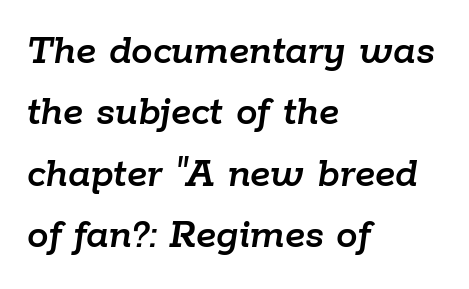
{"italic": "yes", "lean": "right", "slant_degrees": 9, "width": "normal", "stroke_contrast": "low", "x_height": "medium", "monospaced": "no", "underline": "no", "align": "left", "line_spacing": "normal", "line_spacing_ratio": 1.43, "letter_spacing": "normal", "letter_spacing_em": 0.0, "glyph_px": 43}
